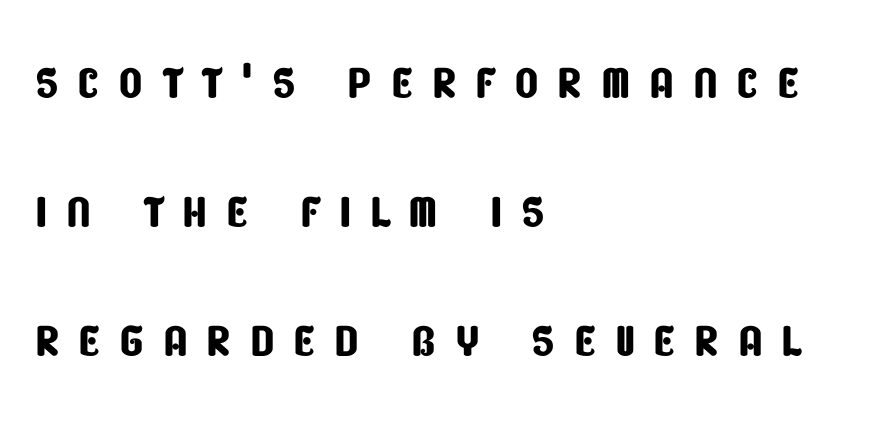
Is the letter spacing exaggerated? Yes — the characters are pushed far apart. Whoever set this chose breathing room over compactness in the vertical rhythm. These lines are set flush left with a ragged right edge. Character widths vary here, with narrow letters taking less room than wide ones.
